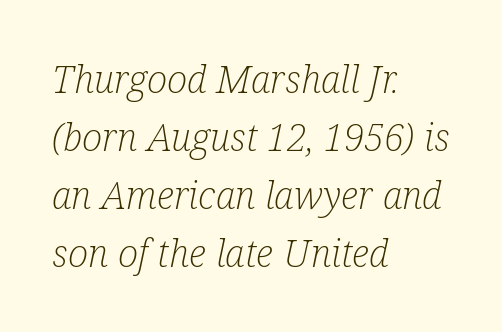
Q: Is the text bold? A: No.
Q: Is the text italic (slanted)? A: Yes, it leans right by about 12 degrees.
Q: Is the typeface a serif or a sans-serif typeface? A: Serif.
Q: Is the text underlined? A: No.
Q: How is the paragraph aligned? A: Left-aligned.
Q: Is the spacing between letters normal or unusually wide? A: Normal.
Q: Is the spacing between lines tight, normal or loose? A: Normal.
Q: Width (condensed, normal, or wide)? A: Condensed.
Q: Stroke contrast? A: Low.
Q: x-height? A: Medium.
Q: Monospaced? A: No.
